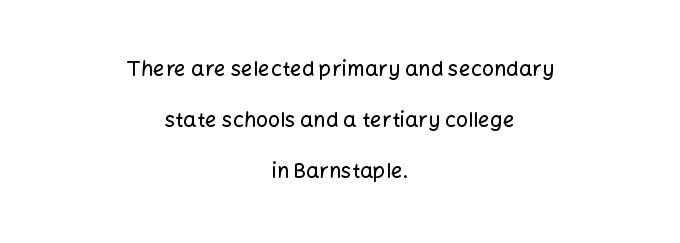
Q: Is the text italic (slanted)? A: No, it is upright.
Q: Is the text underlined? A: No.
Q: How is the paragraph aligned? A: Centered.
Q: Is the spacing between letters normal or unusually wide? A: Normal.
Q: Is the spacing between lines tight, normal or loose? A: Loose.
